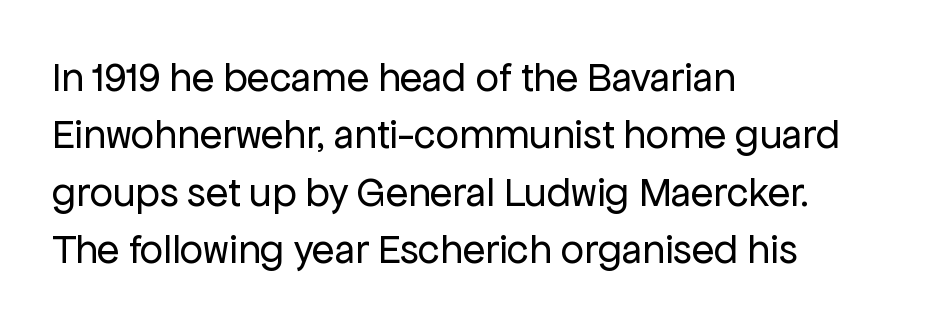
{"serif": "no", "italic": "no", "bold": "no", "weight": "regular", "width": "normal", "stroke_contrast": "low", "x_height": "medium", "monospaced": "no", "underline": "no", "align": "left", "line_spacing": "normal", "line_spacing_ratio": 1.4, "letter_spacing": "normal", "letter_spacing_em": 0.0, "glyph_px": 41}
